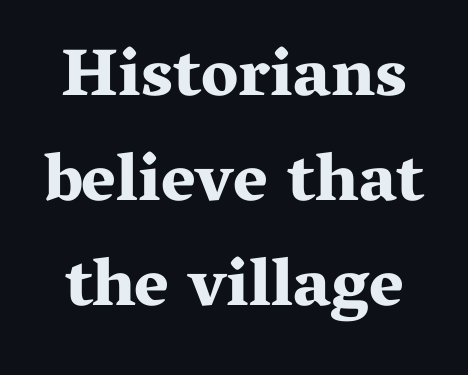
Q: Is the text bold? A: Yes.
Q: Is the text italic (slanted)? A: No, it is upright.
Q: Is the typeface a serif or a sans-serif typeface? A: Serif.
Q: Is the text underlined? A: No.
Q: How is the paragraph aligned? A: Centered.
Q: Is the spacing between letters normal or unusually wide? A: Normal.
Q: Is the spacing between lines tight, normal or loose? A: Normal.
Q: Width (condensed, normal, or wide)? A: Wide.
Q: Stroke contrast? A: Medium.
Q: x-height? A: Medium.
Q: Monospaced? A: No.
